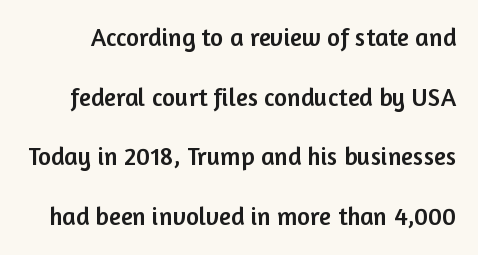
{"italic": "no", "underline": "no", "line_spacing": "loose", "line_spacing_ratio": 2.39, "letter_spacing": "normal", "letter_spacing_em": 0.0, "glyph_px": 25}
